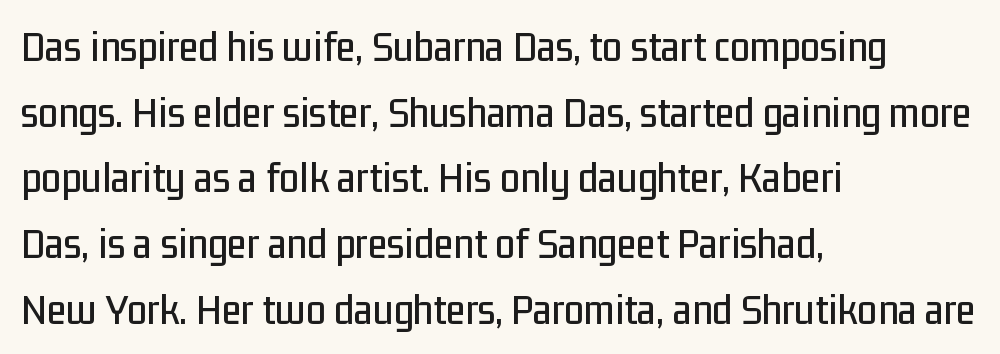
{"serif": "no", "italic": "no", "width": "condensed", "stroke_contrast": "low", "x_height": "medium", "monospaced": "no", "underline": "no", "align": "left", "line_spacing": "normal", "line_spacing_ratio": 1.46, "letter_spacing": "normal", "letter_spacing_em": 0.0, "glyph_px": 45}
